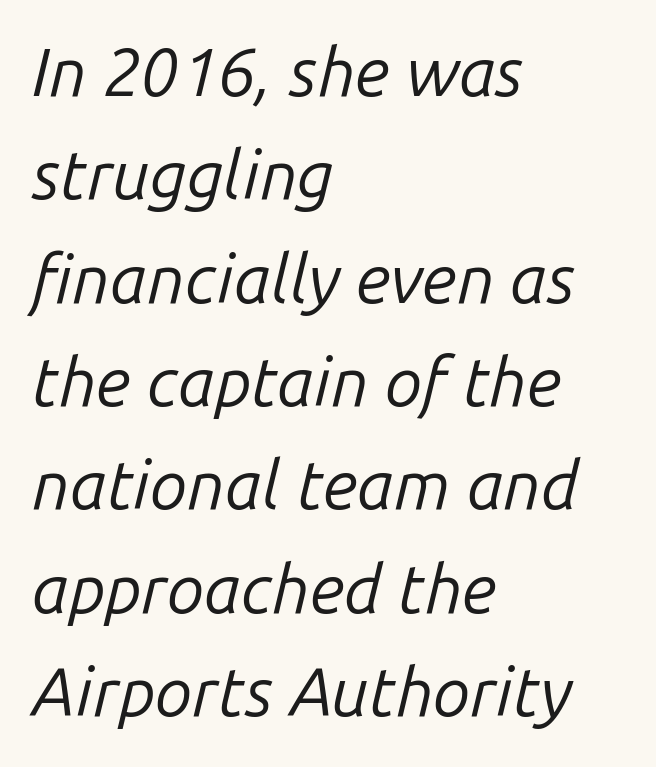
Q: Is the text bold? A: No.
Q: Is the text italic (slanted)? A: Yes, it leans right by about 14 degrees.
Q: Is the text underlined? A: No.
Q: How is the paragraph aligned? A: Left-aligned.
Q: Is the spacing between letters normal or unusually wide? A: Normal.
Q: Is the spacing between lines tight, normal or loose? A: Normal.
Q: Width (condensed, normal, or wide)? A: Normal.
Q: Stroke contrast? A: Low.
Q: x-height? A: Medium.
Q: Monospaced? A: No.
